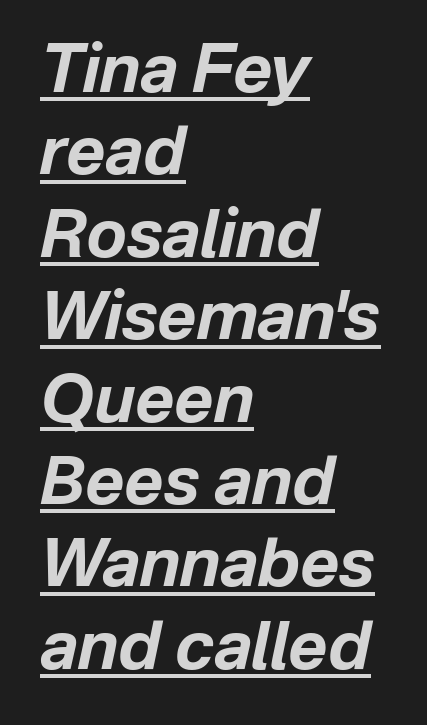
The image shows 67 px bold type, italic (leaning right); set left-aligned, line spacing 1.23x, normal letter spacing, underlined; low stroke contrast and a medium x-height.
